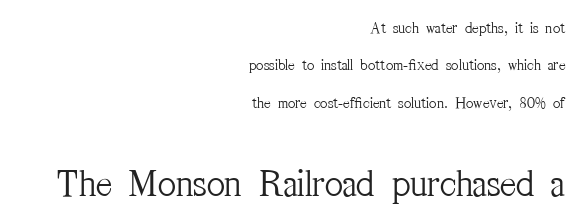
The image shows 39 px light, condensed serif type, upright; set right-aligned, loose line spacing (2.33x), normal letter spacing, not underlined; the second (bottom) block is 2.44x larger; medium stroke contrast and a medium x-height.
